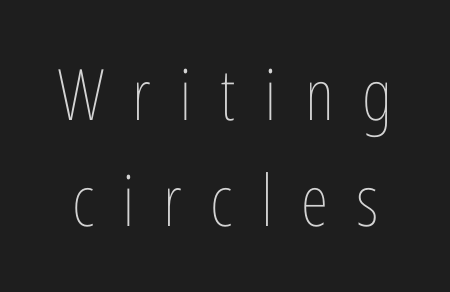
Q: Is the text bold? A: No.
Q: Is the text italic (slanted)? A: No, it is upright.
Q: Is the text underlined? A: No.
Q: Is the spacing between letters normal or unusually wide? A: Unusually wide.
Q: Is the spacing between lines tight, normal or loose? A: Normal.
Q: Width (condensed, normal, or wide)? A: Condensed.
Q: Stroke contrast? A: Low.
Q: x-height? A: Medium.
Q: Monospaced? A: No.
